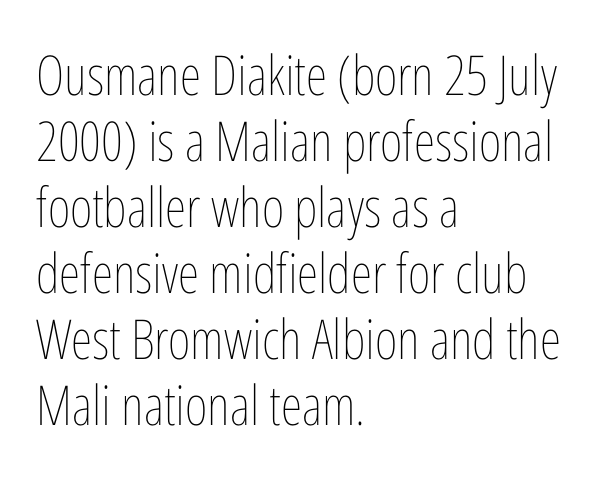
The specimen reads as upright at a glance. The tracking reads as untouched default to a designer's eye. Unmarked baselines from the first word to the last. Stroke thickness stays within the range of a standard reading face or lighter.
